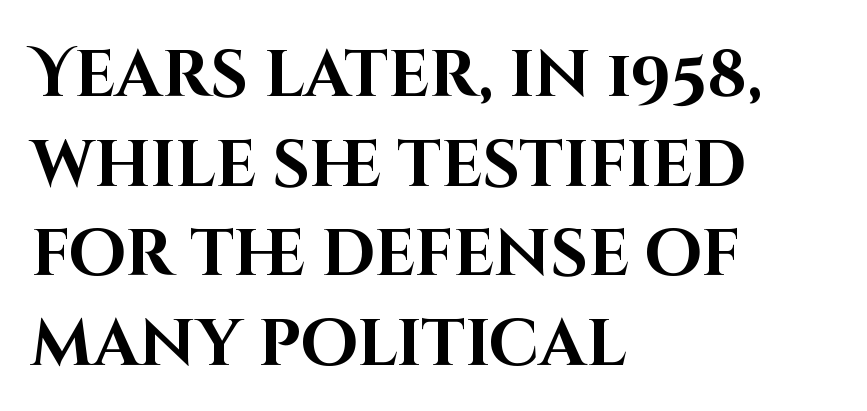
The image shows 65 px bold sans-serif type, upright; set left-aligned, normal line spacing (1.38x), normal letter spacing, not underlined; high stroke contrast and a large x-height.
